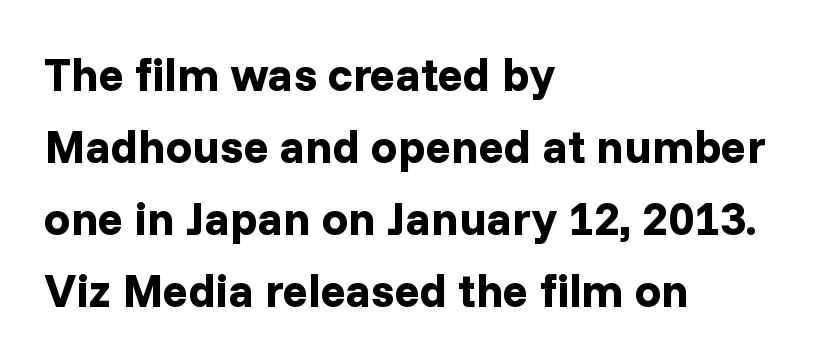
Casual observation: everything's shoved over to the left. A normal amount of white space separates one row of letters from the next. Nobody drew a line under any word here. The font's upright variant was chosen for this text. The letters advance in unequal steps, a hallmark of proportional type. Each letter's strokes conclude bluntly, with no projecting serifs.
